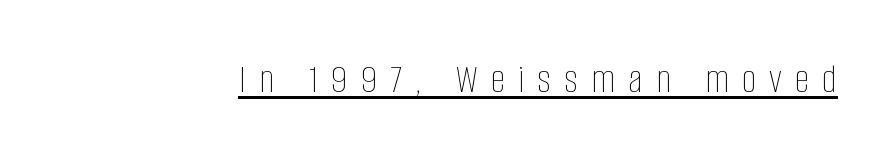
Q: Is the text bold? A: No.
Q: Is the text italic (slanted)? A: No, it is upright.
Q: Is the text underlined? A: Yes.
Q: Is the spacing between letters normal or unusually wide? A: Unusually wide.
Q: Width (condensed, normal, or wide)? A: Condensed.
Q: Stroke contrast? A: Low.
Q: x-height? A: Large.
Q: Monospaced? A: No.
